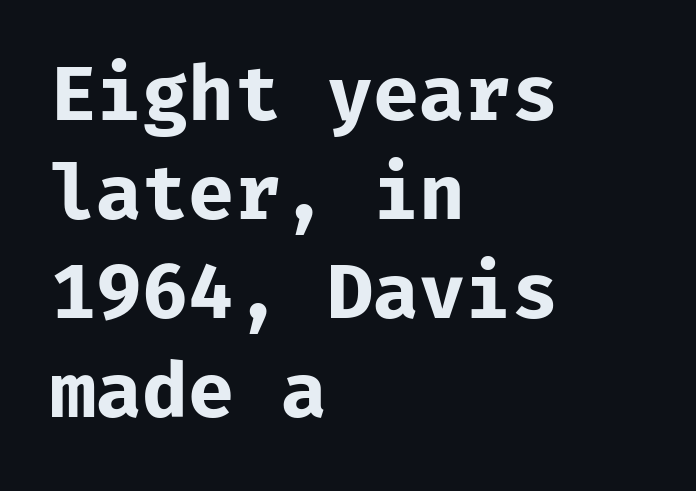
{"serif": "no", "italic": "no", "bold": "yes", "weight": "bold", "width": "normal", "stroke_contrast": "low", "x_height": "medium", "monospaced": "yes", "underline": "no", "align": "left", "line_spacing": "normal", "line_spacing_ratio": 1.32, "letter_spacing": "normal", "letter_spacing_em": 0.0, "glyph_px": 75}
